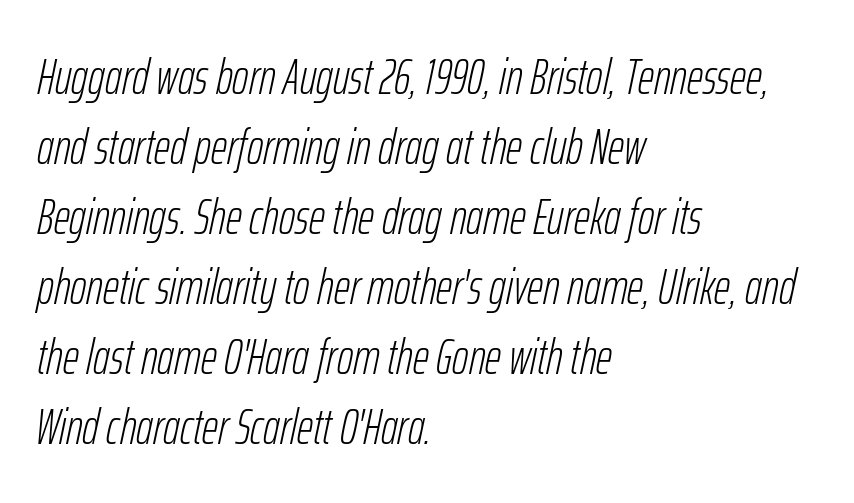
{"italic": "yes", "lean": "right", "slant_degrees": 12, "bold": "no", "weight": "light", "width": "condensed", "stroke_contrast": "low", "x_height": "medium", "monospaced": "no", "underline": "no", "align": "left", "line_spacing": "normal", "line_spacing_ratio": 1.4, "letter_spacing": "normal", "letter_spacing_em": 0.0, "glyph_px": 50}
